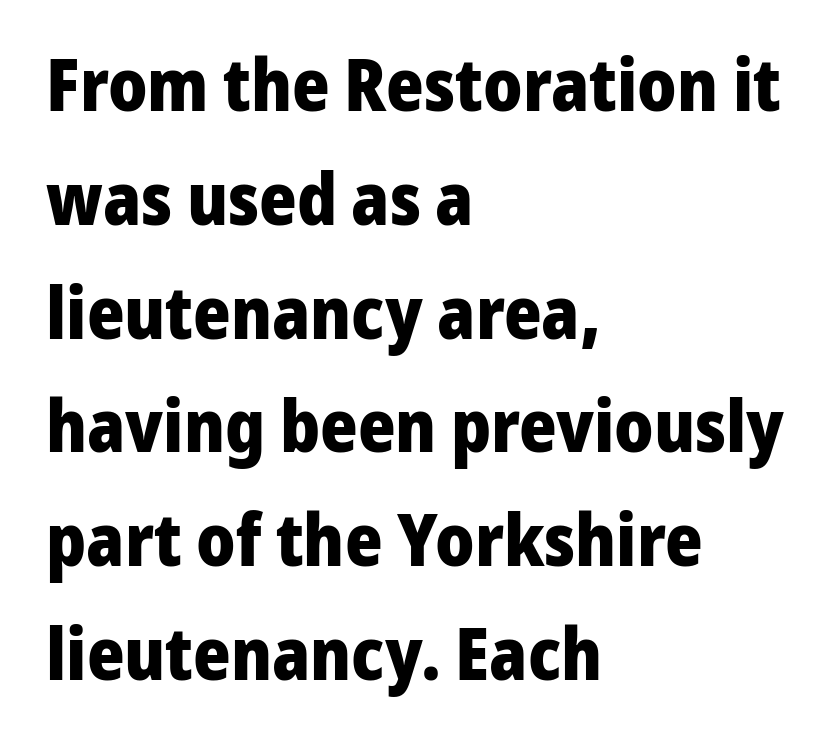
The image shows 72 px heavy sans-serif type, upright; set left-aligned, normal line spacing (1.58x), normal letter spacing, not underlined; low stroke contrast and a medium x-height.
